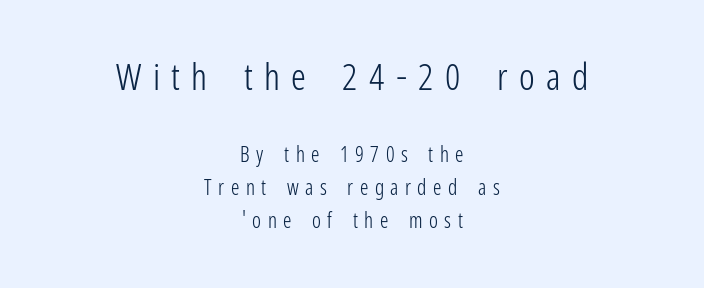
The rendering inserts visible extra space after every character. Letterform terminals end flat and unadorned throughout the passage. The string is rendered with underlining switched off. Is the type heavy? It reads as light-to-regular instead. A typesetter would mark this as roman, not italic.
